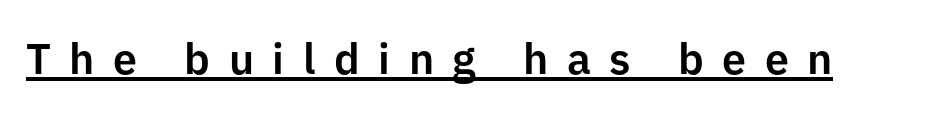
{"serif": "no", "italic": "no", "width": "normal", "stroke_contrast": "low", "x_height": "medium", "monospaced": "no", "underline": "yes", "letter_spacing": "wide", "letter_spacing_em": 0.43, "glyph_px": 43}
